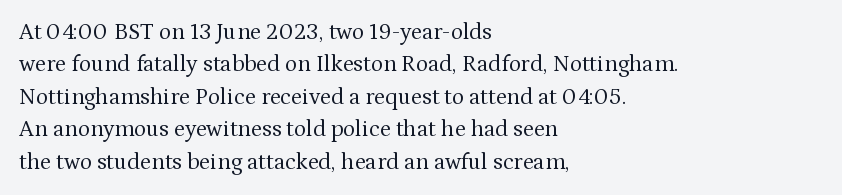
Q: Is the text bold? A: No.
Q: Is the text italic (slanted)? A: No, it is upright.
Q: Is the text underlined? A: No.
Q: How is the paragraph aligned? A: Left-aligned.
Q: Is the spacing between letters normal or unusually wide? A: Normal.
Q: Is the spacing between lines tight, normal or loose? A: Normal.
